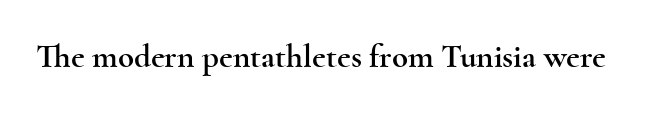
{"serif": "yes", "italic": "no", "width": "wide", "x_height": "small", "monospaced": "no", "underline": "no", "letter_spacing": "normal", "letter_spacing_em": 0.0, "glyph_px": 33}
